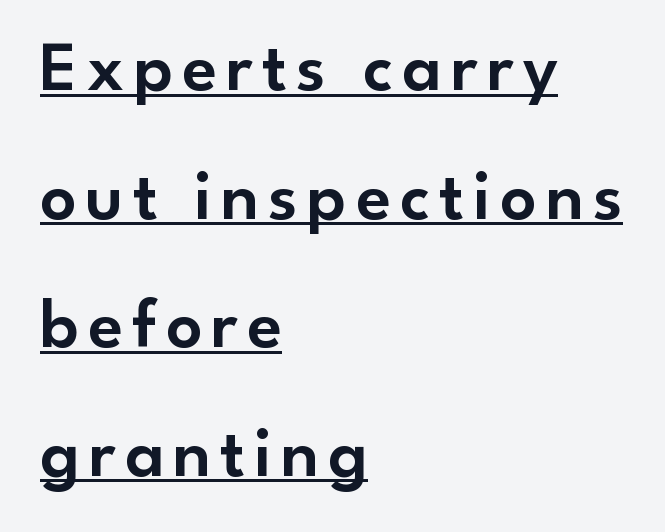
Q: Is the text italic (slanted)? A: No, it is upright.
Q: Is the typeface a serif or a sans-serif typeface? A: Sans-serif.
Q: Is the text underlined? A: Yes.
Q: How is the paragraph aligned? A: Left-aligned.
Q: Width (condensed, normal, or wide)? A: Normal.
Q: Stroke contrast? A: Low.
Q: x-height? A: Small.
Q: Monospaced? A: No.
